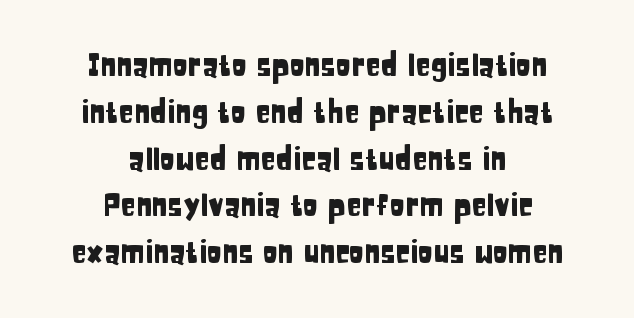
The image shows 31 px condensed sans-serif type, upright; set centered, normal line spacing (1.51x), normal letter spacing, not underlined; low stroke contrast and a large x-height.
